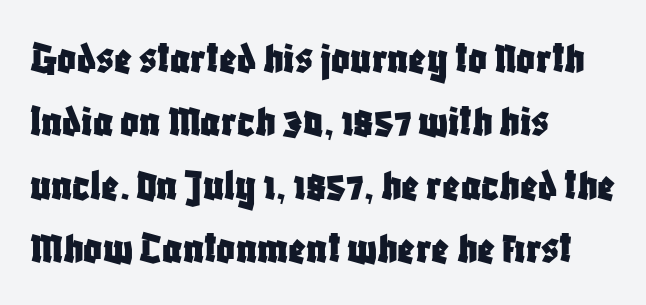
{"serif": "no", "italic": "no", "width": "condensed", "stroke_contrast": "low", "x_height": "large", "monospaced": "no", "underline": "no", "align": "left", "line_spacing": "normal", "line_spacing_ratio": 1.38, "letter_spacing": "normal", "letter_spacing_em": 0.0, "glyph_px": 46}
